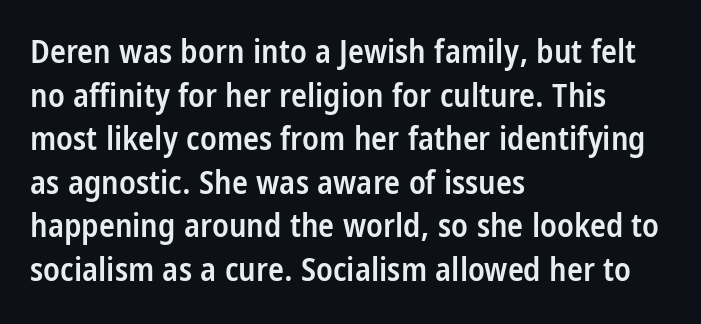
The image shows 33 px semibold, condensed sans-serif type, upright; set left-aligned, normal line spacing (1.32x), normal letter spacing, not underlined; low stroke contrast and a large x-height.
